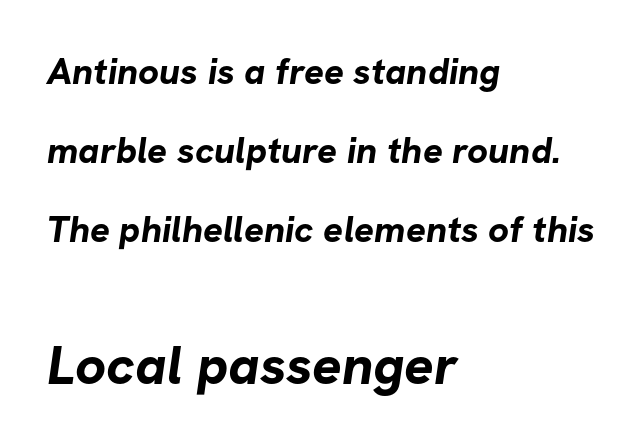
Spacing verdict: proportional, widths tailored to each character. The rendering anchors every line to the left-hand side. The emphasis by scale lands on block number two, below. The designer dialed line spacing up above the default. The letters are bold, with thick, heavy strokes. The face used here is a sans, in the tradition of grotesques and geometrics.
